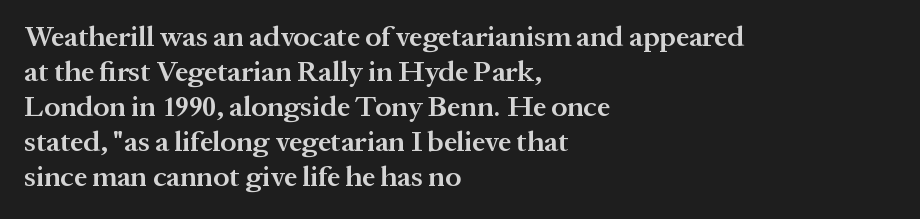
The image shows 29 px semibold serif type, upright; set left-aligned, line spacing 1.21x, normal letter spacing, not underlined; medium stroke contrast and a medium x-height.
